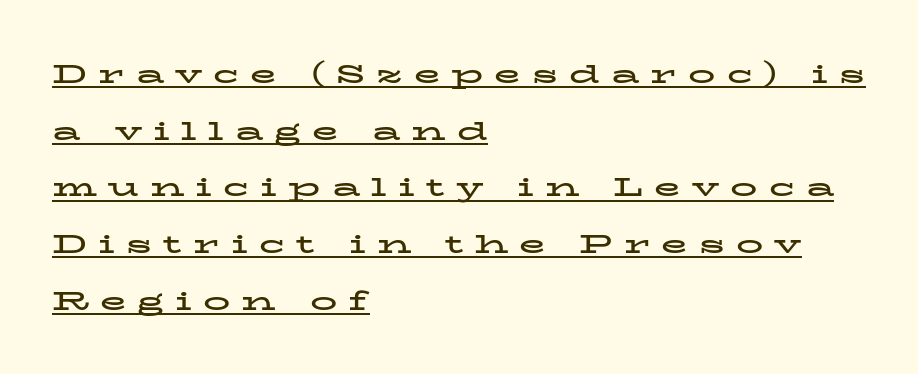
The image shows 27 px bold type, upright; set left-aligned, loose line spacing (2.1x), unusually wide letter spacing (+0.41 em), underlined.
